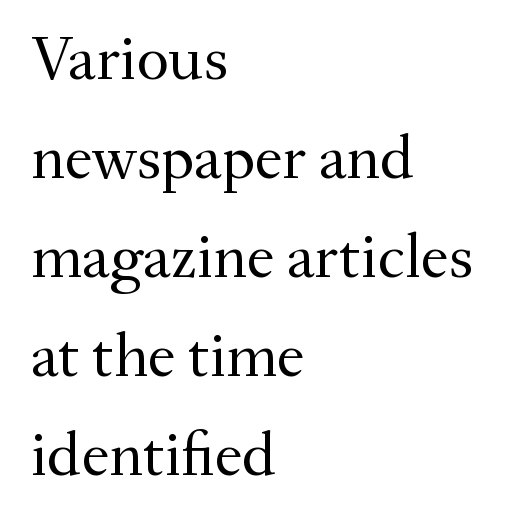
Q: Is the text bold? A: No.
Q: Is the text italic (slanted)? A: No, it is upright.
Q: Is the typeface a serif or a sans-serif typeface? A: Serif.
Q: Is the text underlined? A: No.
Q: How is the paragraph aligned? A: Left-aligned.
Q: Is the spacing between letters normal or unusually wide? A: Normal.
Q: Is the spacing between lines tight, normal or loose? A: Normal.
Q: Width (condensed, normal, or wide)? A: Normal.
Q: Stroke contrast? A: Medium.
Q: x-height? A: Small.
Q: Monospaced? A: No.
